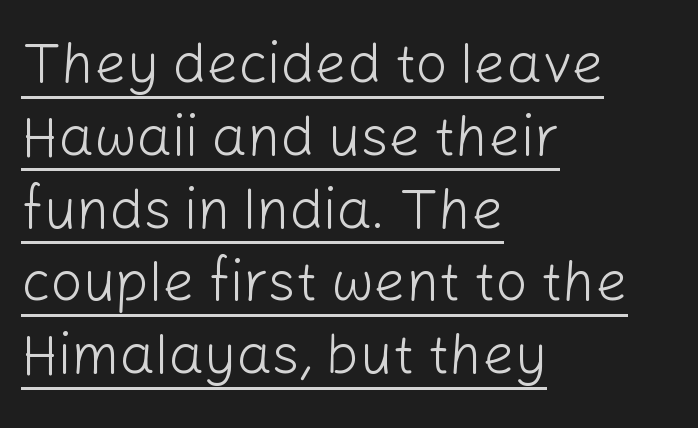
The image shows 56 px light sans-serif type, upright; set left-aligned, normal line spacing (1.3x), normal letter spacing, underlined; low stroke contrast and a medium x-height.
